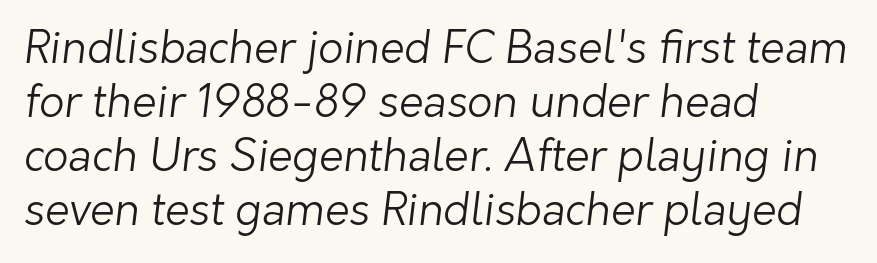
The image shows 44 px light sans-serif type; set left-aligned, line spacing 1.23x, normal letter spacing, not underlined; low stroke contrast and a medium x-height.
